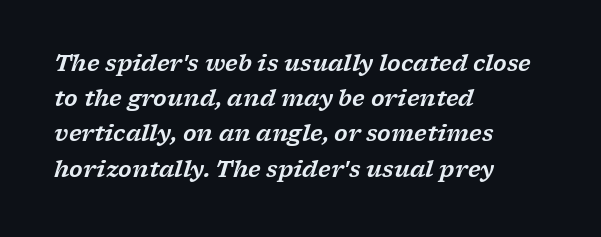
Q: Is the text italic (slanted)? A: Yes, it leans right by about 17 degrees.
Q: Is the text underlined? A: No.
Q: How is the paragraph aligned? A: Left-aligned.
Q: Is the spacing between letters normal or unusually wide? A: Normal.
Q: Is the spacing between lines tight, normal or loose? A: Normal.
